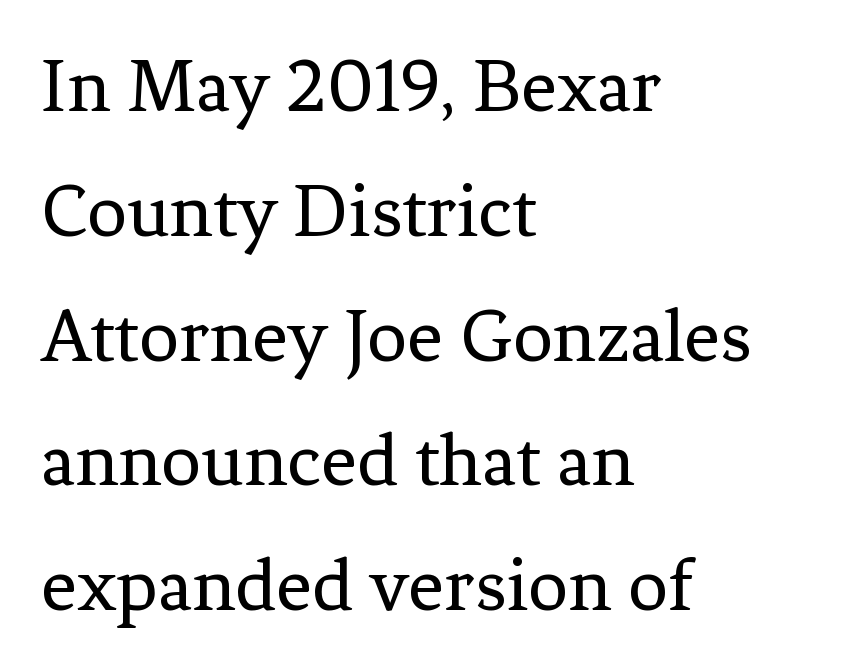
Serifs: yes, visible at the terminals of the letterforms. Here the designer chose a conventional face with non-uniform glyph widths. Interline gaps are of average width in this sample. This rendering features lettering with no underline. The type sits square on the baseline with zero lean.
